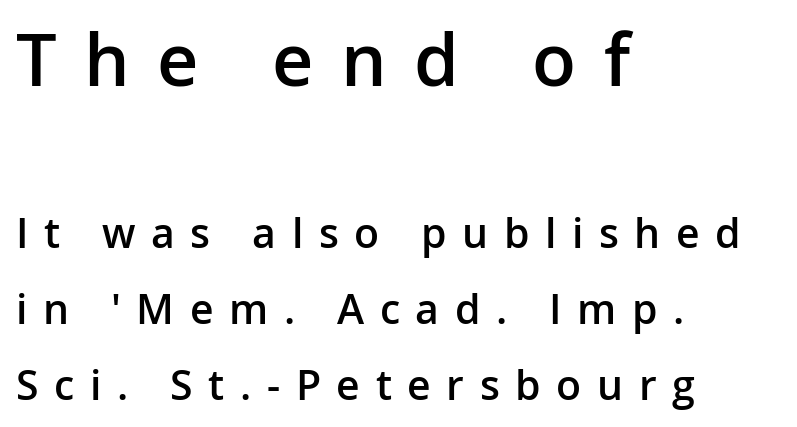
Q: Is the text bold? A: Semi-bold.
Q: Is the text italic (slanted)? A: No, it is upright.
Q: Is the typeface a serif or a sans-serif typeface? A: Sans-serif.
Q: Is the text underlined? A: No.
Q: How is the paragraph aligned? A: Left-aligned.
Q: Is the spacing between letters normal or unusually wide? A: Unusually wide.
Q: Which block of text is set in a larger size, the first (top) or the second (bottom)? A: The first (top) one.
Q: Width (condensed, normal, or wide)? A: Normal.
Q: Stroke contrast? A: Low.
Q: x-height? A: Medium.
Q: Monospaced? A: No.
